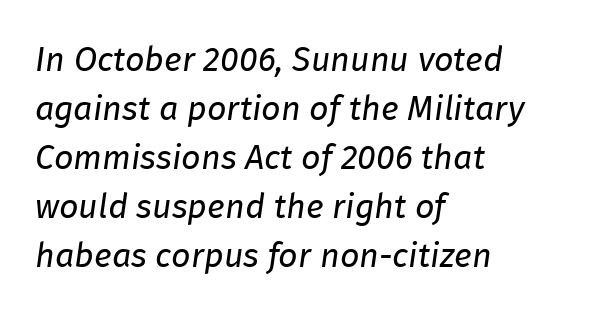
The image shows 34 px regular-weight type, italic (leaning right); set left-aligned, normal line spacing (1.44x), normal letter spacing, not underlined; low stroke contrast and a medium x-height.
